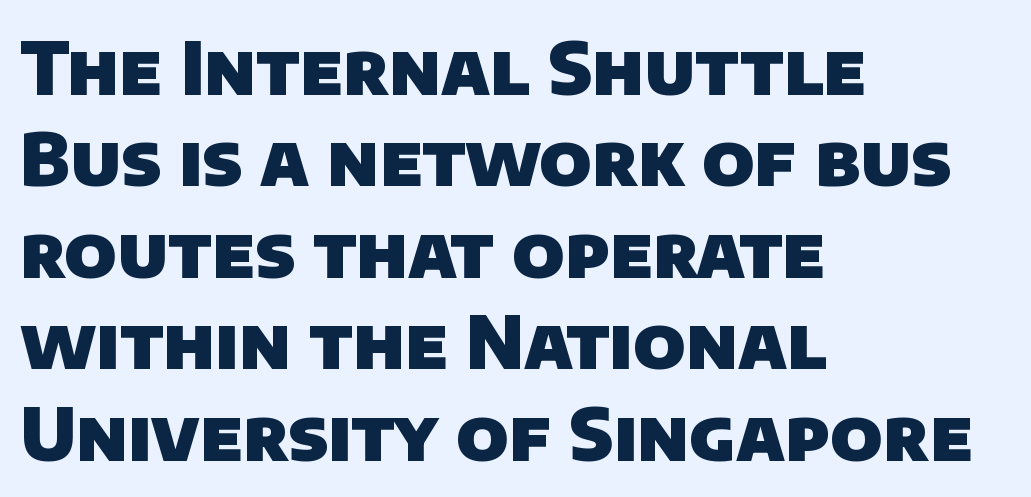
The image shows 72 px heavy sans-serif type; set left-aligned, normal line spacing (1.27x), normal letter spacing, not underlined; low stroke contrast and a large x-height.
